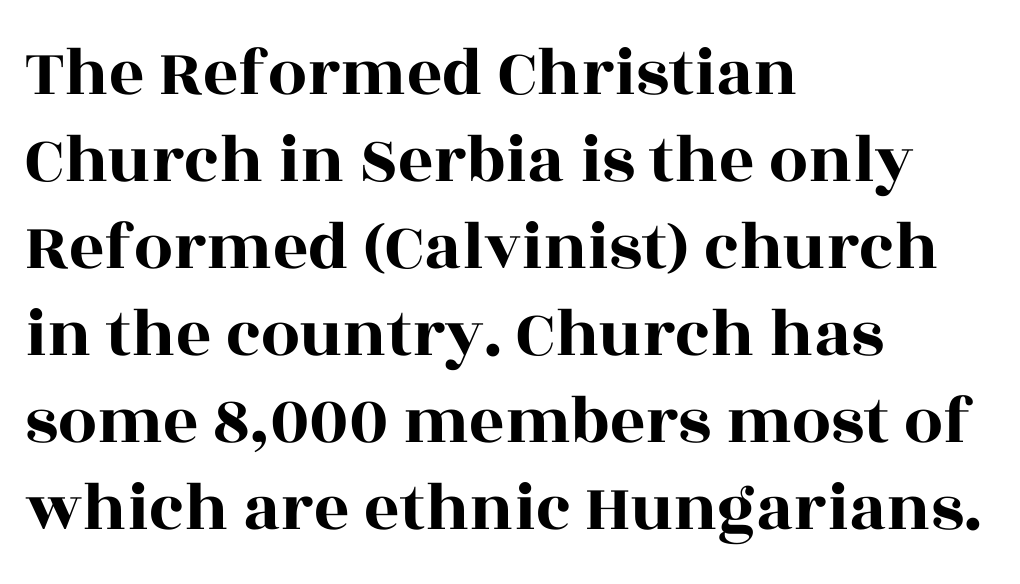
{"serif": "yes", "italic": "no", "width": "wide", "x_height": "large", "monospaced": "no", "underline": "no", "align": "left", "line_spacing": "normal", "line_spacing_ratio": 1.26, "letter_spacing": "normal", "letter_spacing_em": 0.0, "glyph_px": 69}
